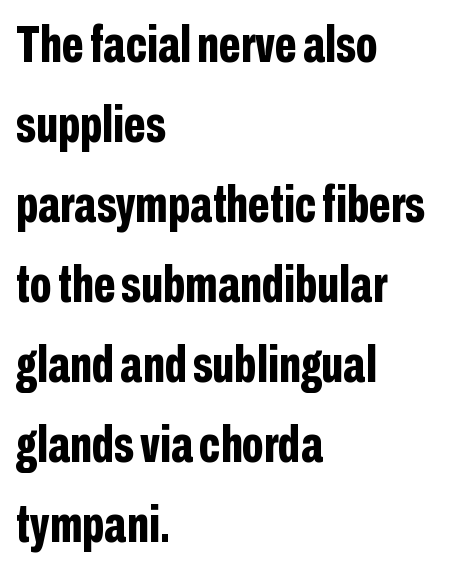
The typesetter chose a ragged-right arrangement here. Whoever set this chose a conventional vertical rhythm. Varying glyph widths throughout — classic text-font behaviour. Grotesque or geometric, the face here clearly has no serifs.
